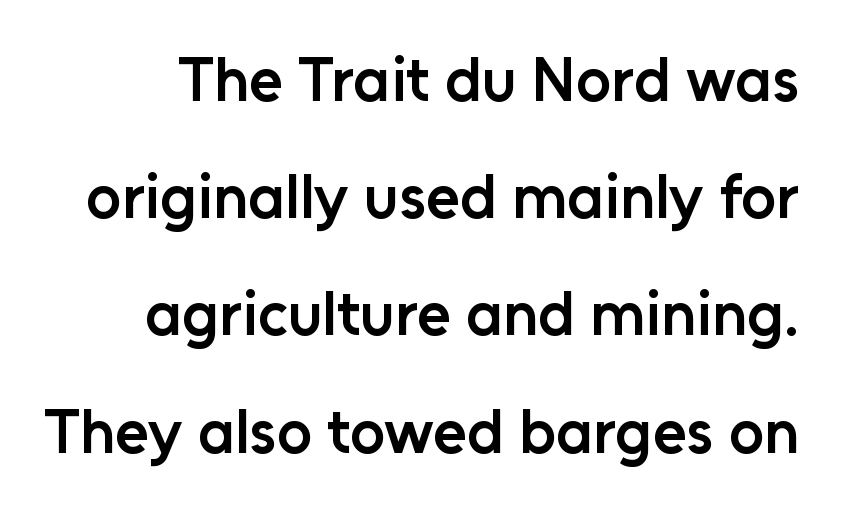
The image shows 62 px semibold sans-serif type, upright; set line spacing 1.89x, normal letter spacing, not underlined; low stroke contrast and a medium x-height.
